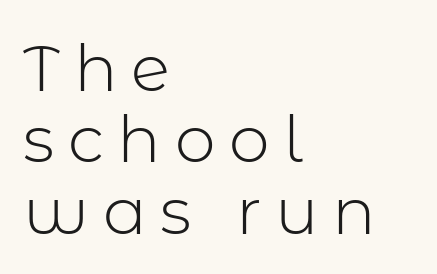
Q: Is the text bold? A: No.
Q: Is the text italic (slanted)? A: No, it is upright.
Q: Is the typeface a serif or a sans-serif typeface? A: Sans-serif.
Q: Is the text underlined? A: No.
Q: How is the paragraph aligned? A: Left-aligned.
Q: Is the spacing between letters normal or unusually wide? A: Unusually wide.
Q: Is the spacing between lines tight, normal or loose? A: Tight.
Q: Width (condensed, normal, or wide)? A: Normal.
Q: Stroke contrast? A: Low.
Q: x-height? A: Medium.
Q: Monospaced? A: No.
